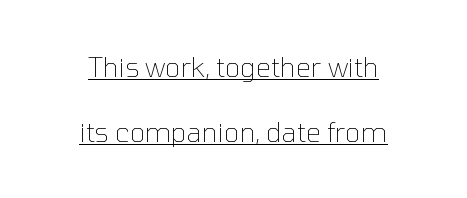
{"italic": "no", "bold": "no", "underline": "yes", "align": "center", "line_spacing": "loose", "line_spacing_ratio": 2.4, "letter_spacing": "normal", "letter_spacing_em": 0.0, "glyph_px": 27}
